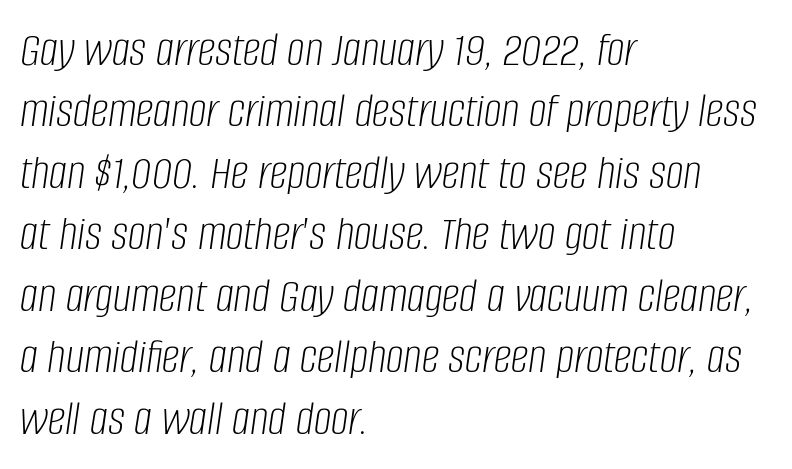
Q: Is the text bold? A: No.
Q: Is the text italic (slanted)? A: Yes, it leans right by about 8 degrees.
Q: Is the text underlined? A: No.
Q: How is the paragraph aligned? A: Left-aligned.
Q: Is the spacing between letters normal or unusually wide? A: Normal.
Q: Width (condensed, normal, or wide)? A: Condensed.
Q: Stroke contrast? A: Low.
Q: x-height? A: Large.
Q: Monospaced? A: No.
